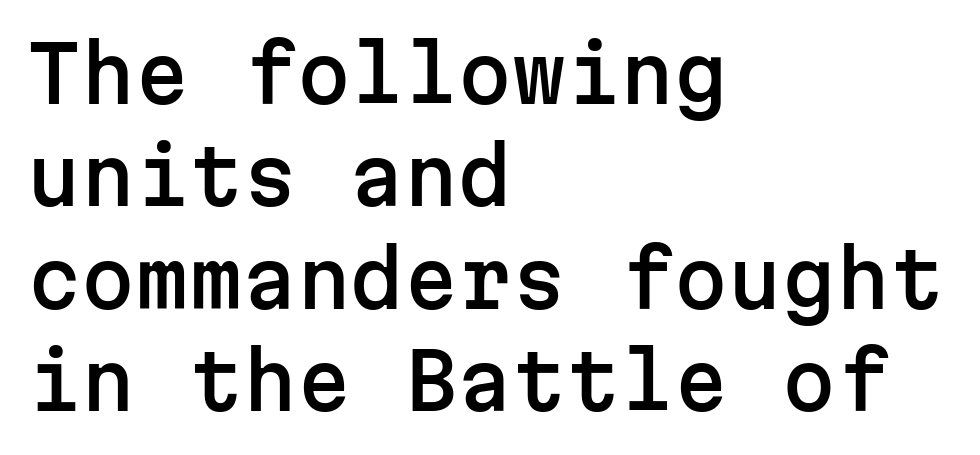
Q: Is the text italic (slanted)? A: No, it is upright.
Q: Is the typeface a serif or a sans-serif typeface? A: Sans-serif.
Q: Is the text underlined? A: No.
Q: How is the paragraph aligned? A: Left-aligned.
Q: Is the spacing between letters normal or unusually wide? A: Normal.
Q: Is the spacing between lines tight, normal or loose? A: Normal.
Q: Width (condensed, normal, or wide)? A: Normal.
Q: Stroke contrast? A: Low.
Q: x-height? A: Medium.
Q: Monospaced? A: Yes.
